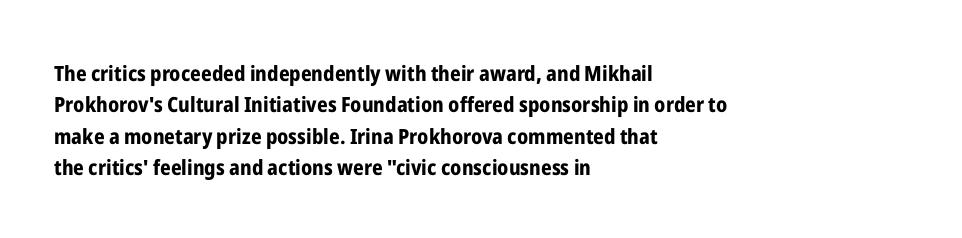
Set as a true bold cut, around the 700 mark. You can tell it's not italic because the verticals are truly vertical. Horizontally, the lines are justified to the leading edge only. Evenly set lines give the paragraph a standard silhouette. Just letters on the line, the space beneath them empty. Compared with typical body copy, the letter spacing here is the same.
